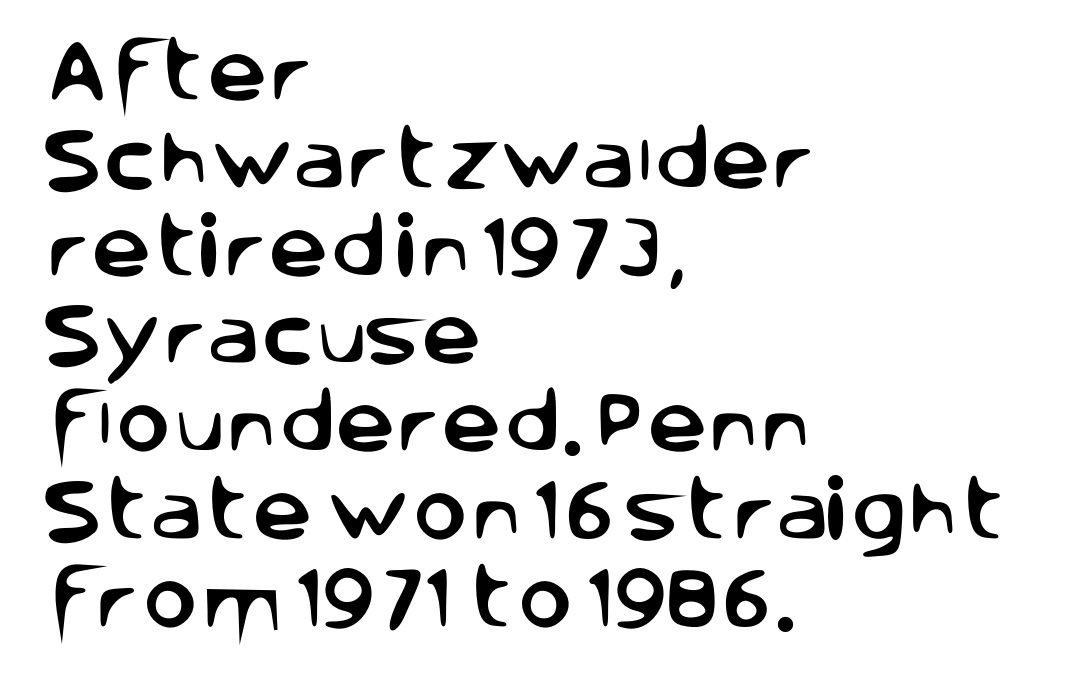
The image shows 67 px sans-serif type, upright; set left-aligned, normal line spacing (1.31x), normal letter spacing, not underlined; low stroke contrast and a large x-height.
